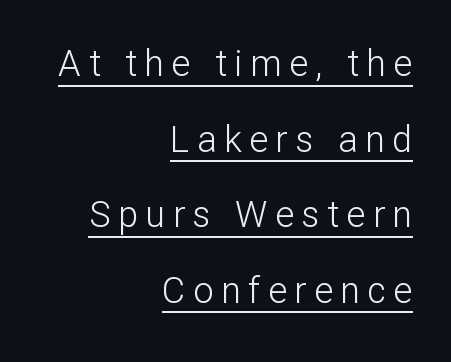
The image shows 36 px light sans-serif type, upright; set right-aligned, loose line spacing (2.1x), unusually wide letter spacing (+0.21 em), underlined; low stroke contrast and a medium x-height.
